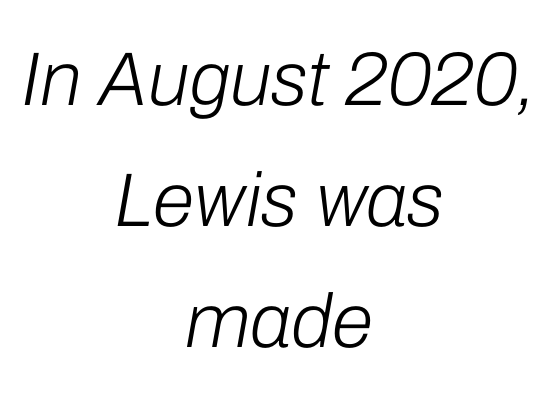
The image shows 76 px light type, italic (leaning right); set centered, normal line spacing (1.59x), normal letter spacing, not underlined; low stroke contrast and a medium x-height.
